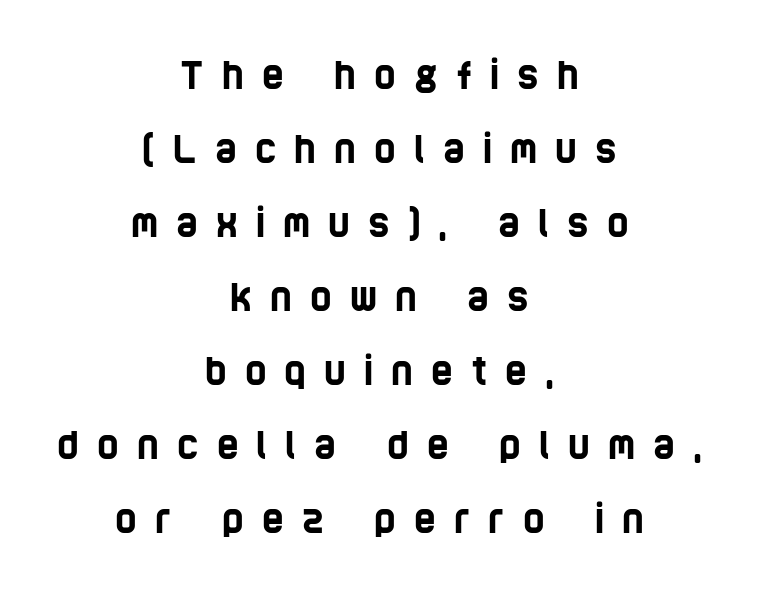
The image shows 37 px condensed sans-serif type; set centered, loose line spacing (2.0x), unusually wide letter spacing (+0.49 em), not underlined; low stroke contrast and a large x-height.
